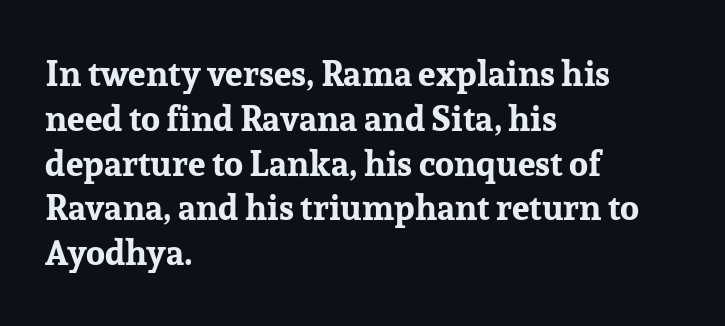
{"serif": "yes", "italic": "no", "bold": "yes", "weight": "bold", "width": "normal", "stroke_contrast": "low", "x_height": "medium", "monospaced": "no", "underline": "no", "align": "left", "line_spacing": "normal", "line_spacing_ratio": 1.28, "letter_spacing": "normal", "letter_spacing_em": 0.0, "glyph_px": 35}
